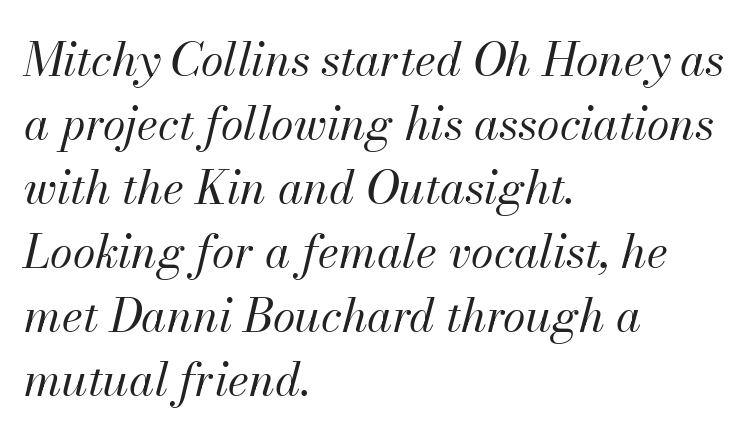
The cut favours lightness, reaching ordinary text weight at its darkest. The specimen reads as italic at a glance. Just letters on the line, the space beneath them empty. This block has exactly the height ordinary leading produces. The letters advance in unequal steps, a hallmark of proportional type. This rendering uses left alignment, leaving the right contour irregular.
